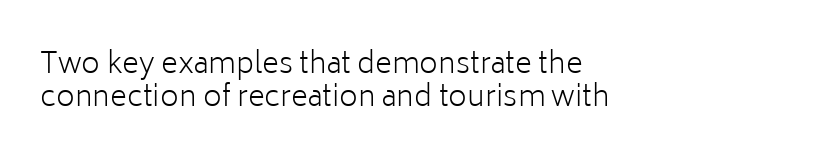
This rendering uses left alignment, leaving the right contour irregular. The typesetting does not lean heavy: it is not bold. Caption: standard tracking, unaltered. Check under the words: just untouched page.
